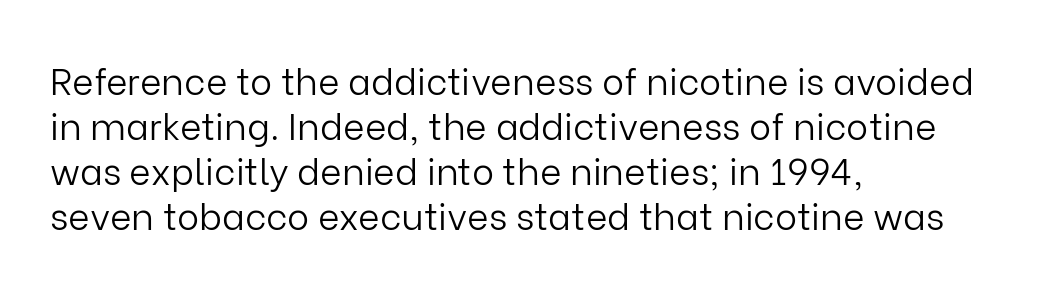
Q: Is the text bold? A: No.
Q: Is the text italic (slanted)? A: No, it is upright.
Q: Is the typeface a serif or a sans-serif typeface? A: Sans-serif.
Q: Is the text underlined? A: No.
Q: How is the paragraph aligned? A: Left-aligned.
Q: Is the spacing between letters normal or unusually wide? A: Normal.
Q: Width (condensed, normal, or wide)? A: Normal.
Q: Stroke contrast? A: Low.
Q: x-height? A: Medium.
Q: Monospaced? A: No.
